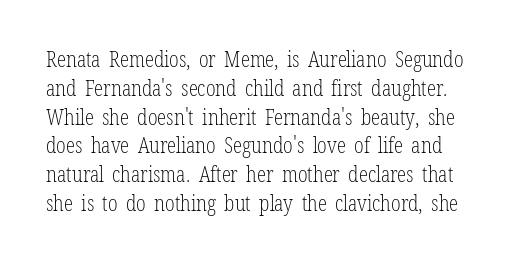
Q: Is the text bold? A: No.
Q: Is the text italic (slanted)? A: No, it is upright.
Q: Is the text underlined? A: No.
Q: Is the spacing between letters normal or unusually wide? A: Normal.
Q: Is the spacing between lines tight, normal or loose? A: Normal.
